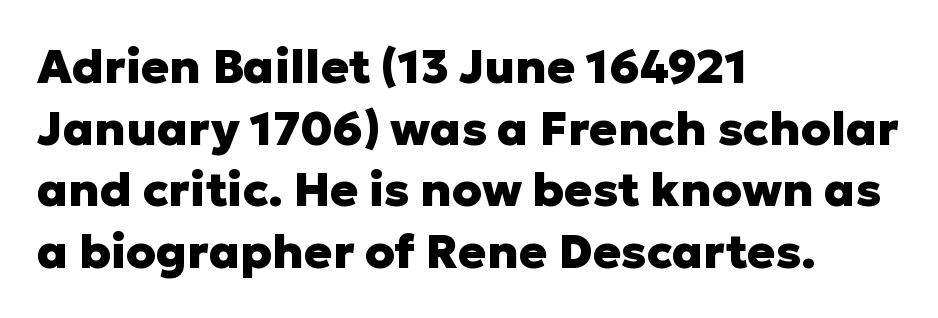
{"serif": "no", "italic": "no", "bold": "yes", "weight": "heavy", "width": "normal", "stroke_contrast": "low", "x_height": "medium", "monospaced": "no", "underline": "no", "align": "left", "line_spacing": "normal", "line_spacing_ratio": 1.31, "letter_spacing": "normal", "letter_spacing_em": 0.0, "glyph_px": 47}
